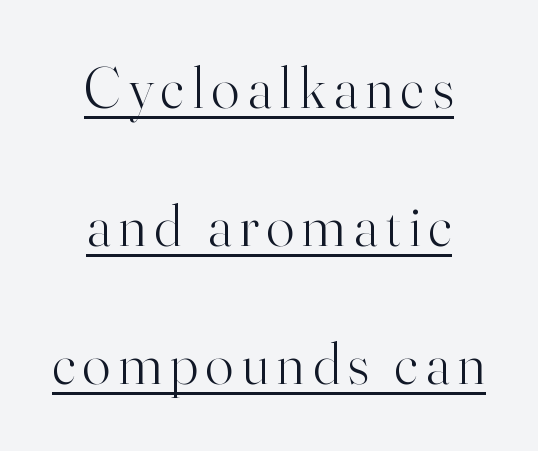
Q: Is the text bold? A: No.
Q: Is the text italic (slanted)? A: No, it is upright.
Q: Is the typeface a serif or a sans-serif typeface? A: Serif.
Q: Is the text underlined? A: Yes.
Q: How is the paragraph aligned? A: Centered.
Q: Is the spacing between lines tight, normal or loose? A: Loose.
Q: Width (condensed, normal, or wide)? A: Normal.
Q: Stroke contrast? A: High.
Q: x-height? A: Small.
Q: Monospaced? A: No.
